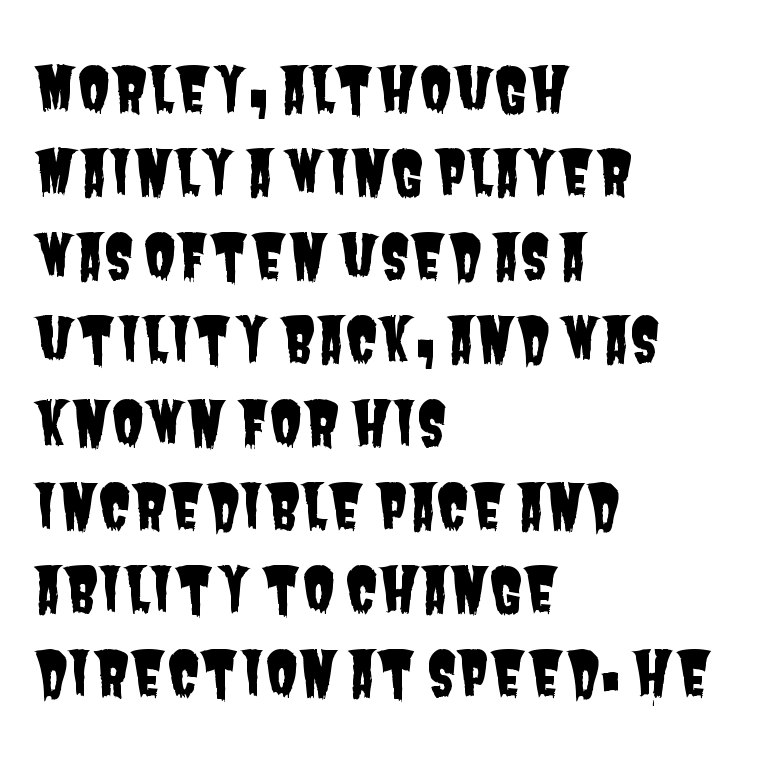
The image shows 60 px condensed sans-serif type; set left-aligned, normal line spacing (1.39x), normal letter spacing, not underlined; low stroke contrast and a large x-height.
